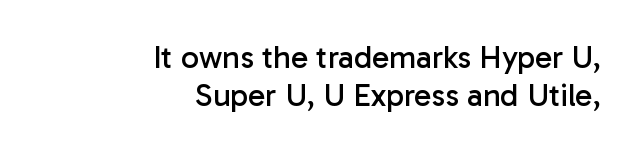
Q: Is the text bold? A: No.
Q: Is the text italic (slanted)? A: No, it is upright.
Q: Is the typeface a serif or a sans-serif typeface? A: Sans-serif.
Q: Is the text underlined? A: No.
Q: How is the paragraph aligned? A: Right-aligned.
Q: Is the spacing between letters normal or unusually wide? A: Normal.
Q: Width (condensed, normal, or wide)? A: Normal.
Q: Stroke contrast? A: Low.
Q: x-height? A: Medium.
Q: Monospaced? A: No.
